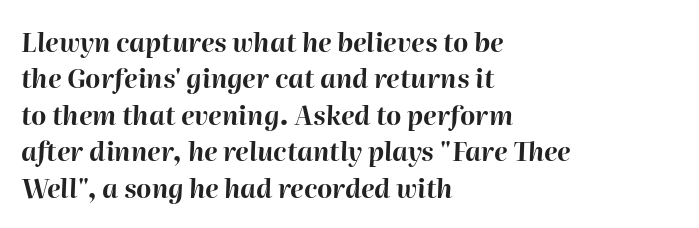
The image shows 26 px bold type, italic (leaning right); set left-aligned, normal line spacing (1.4x), normal letter spacing, not underlined.
